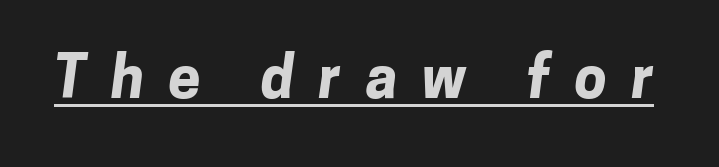
{"serif": "no", "bold": "yes", "weight": "bold", "width": "normal", "stroke_contrast": "low", "x_height": "medium", "monospaced": "no", "underline": "yes", "letter_spacing": "wide", "letter_spacing_em": 0.42, "glyph_px": 58}
